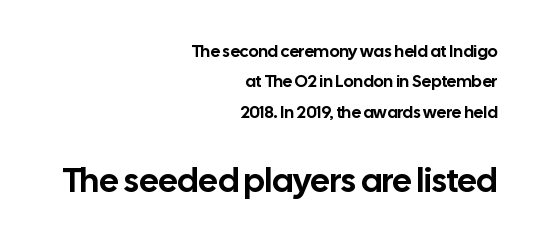
The image shows 34 px sans-serif type, upright; set right-aligned, line spacing 1.78x, normal letter spacing, not underlined; the second (bottom) block is 2.0x larger; low stroke contrast and a medium x-height.
